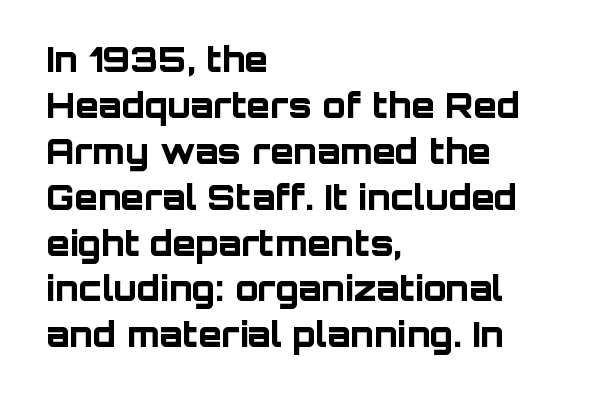
The image shows 34 px bold sans-serif type, upright; set left-aligned, normal line spacing (1.35x), normal letter spacing, not underlined; low stroke contrast and a large x-height.
